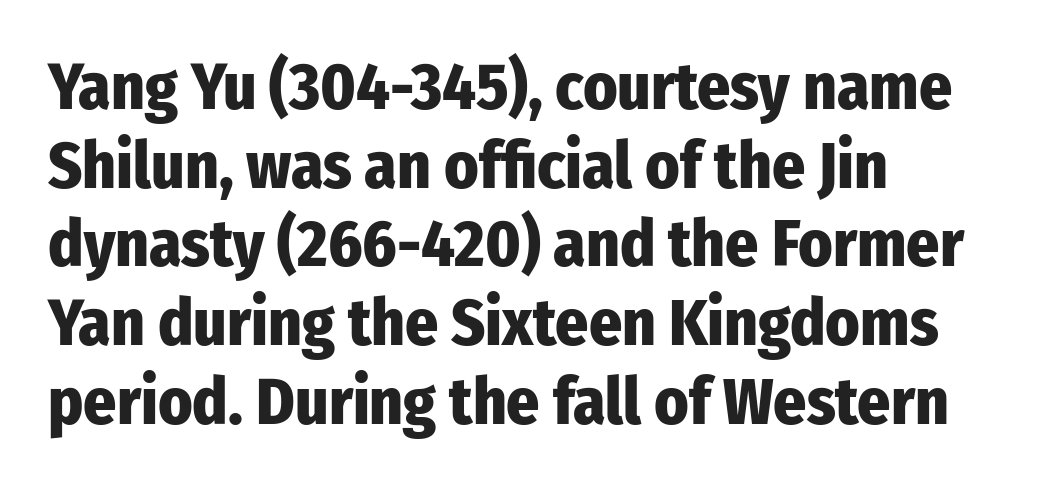
Standard letterfit; no display-style spreading of the glyphs. Line starts are locked; line ends wander. Font category for this specimen: sans-serif. The type sits square on the baseline with zero lean. The letters are bold, with thick, heavy strokes. Varying glyph widths throughout — classic text-font behaviour.
